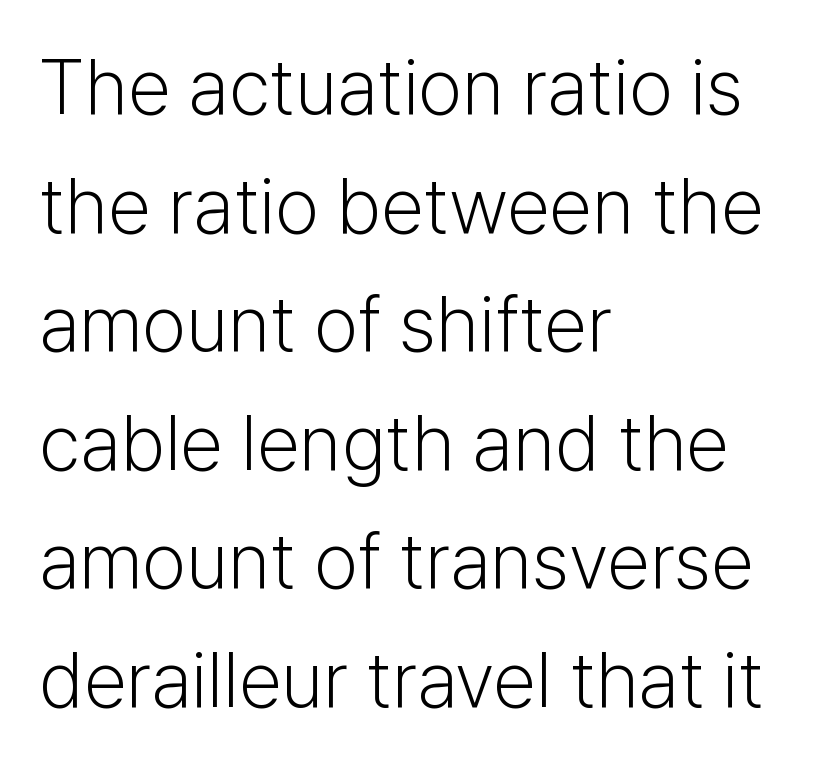
{"serif": "no", "italic": "no", "bold": "no", "weight": "light", "width": "normal", "stroke_contrast": "low", "x_height": "medium", "monospaced": "no", "underline": "no", "align": "left", "line_spacing": "normal", "line_spacing_ratio": 1.52, "letter_spacing": "normal", "letter_spacing_em": 0.0, "glyph_px": 78}
